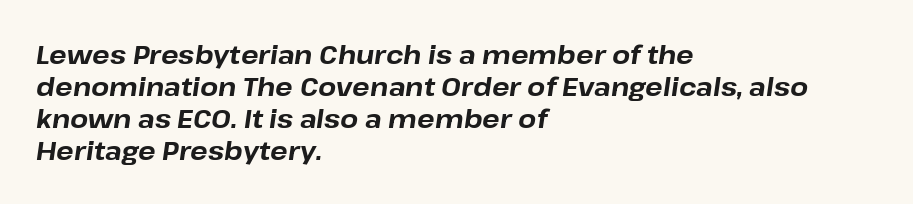
Q: Is the text bold? A: Yes.
Q: Is the text italic (slanted)? A: Yes, it leans right by about 8 degrees.
Q: Is the text underlined? A: No.
Q: How is the paragraph aligned? A: Left-aligned.
Q: Is the spacing between letters normal or unusually wide? A: Normal.
